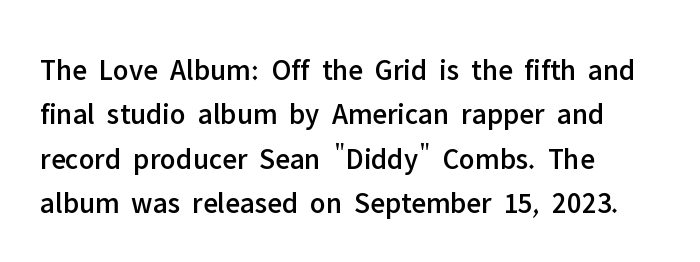
{"serif": "no", "italic": "no", "width": "normal", "stroke_contrast": "low", "x_height": "medium", "monospaced": "no", "underline": "no", "align": "left", "line_spacing": "normal", "line_spacing_ratio": 1.48, "letter_spacing": "normal", "letter_spacing_em": 0.0, "glyph_px": 30}
